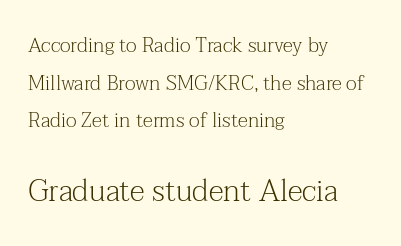
Q: Is the text bold? A: No.
Q: Is the text italic (slanted)? A: No, it is upright.
Q: Is the typeface a serif or a sans-serif typeface? A: Serif.
Q: Is the text underlined? A: No.
Q: How is the paragraph aligned? A: Left-aligned.
Q: Is the spacing between letters normal or unusually wide? A: Normal.
Q: Which block of text is set in a larger size, the first (top) or the second (bottom)? A: The second (bottom) one.
Q: Width (condensed, normal, or wide)? A: Normal.
Q: Stroke contrast? A: Medium.
Q: x-height? A: Medium.
Q: Monospaced? A: No.
